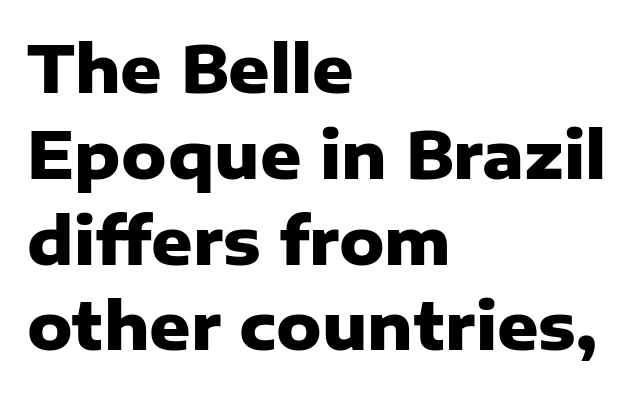
{"serif": "no", "italic": "no", "bold": "yes", "weight": "heavy", "width": "normal", "stroke_contrast": "low", "x_height": "medium", "monospaced": "no", "underline": "no", "align": "left", "line_spacing": "normal", "line_spacing_ratio": 1.34, "letter_spacing": "normal", "letter_spacing_em": 0.0, "glyph_px": 64}
